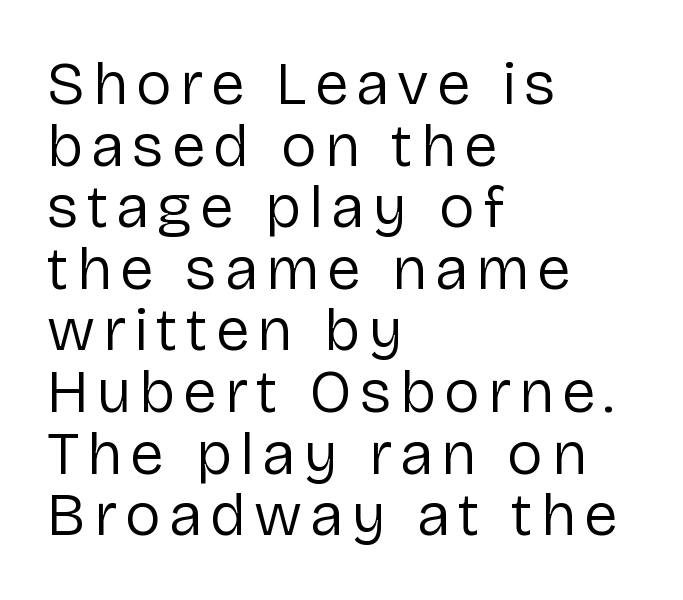
{"serif": "no", "italic": "no", "bold": "no", "weight": "regular", "width": "normal", "stroke_contrast": "low", "x_height": "medium", "monospaced": "no", "underline": "no", "align": "left", "line_spacing": "tight", "line_spacing_ratio": 1.01, "glyph_px": 61}
